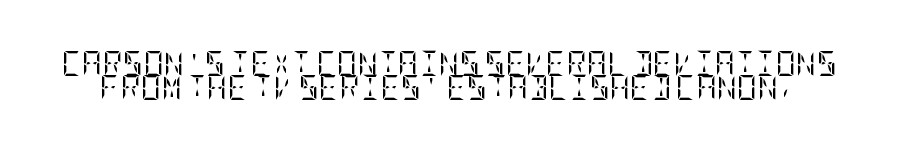
The image shows 25 px text type, upright; set tight line spacing (0.96x), normal letter spacing, not underlined.
